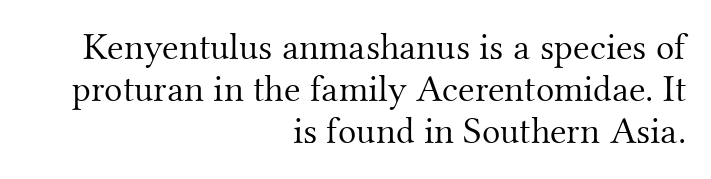
The image shows 38 px light serif type, upright; set right-aligned, tight line spacing (1.11x), normal letter spacing, not underlined; medium stroke contrast and a small x-height.
